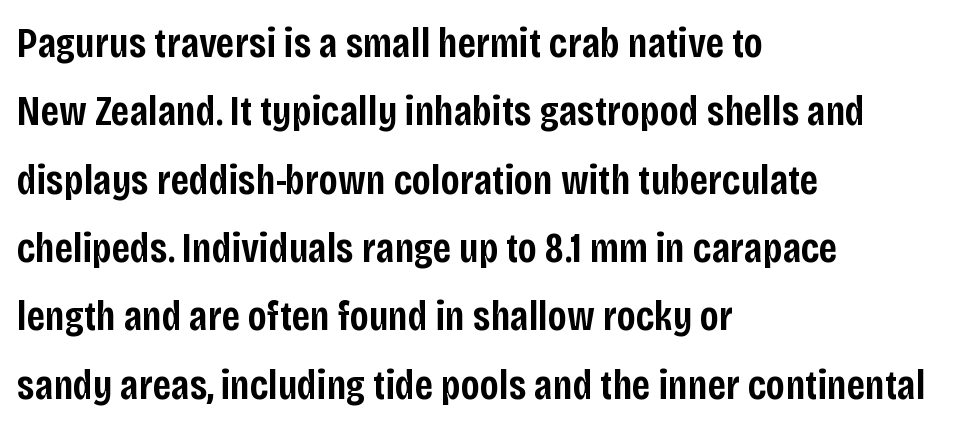
Notice how descenders clear the ascenders below comfortably — that's standard leading. A clean baseline with only descenders dipping below it. Do the characters align in a grid? No, the font is proportional. A fair bit of extra ink — the face is semibold, not bold. A classic flush-left, rag-right setting is used for this passage.
